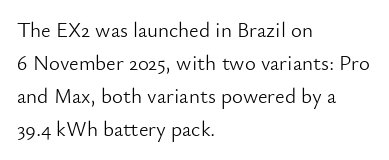
The image shows 21 px text type, upright; set left-aligned, normal line spacing (1.57x), normal letter spacing, not underlined.
